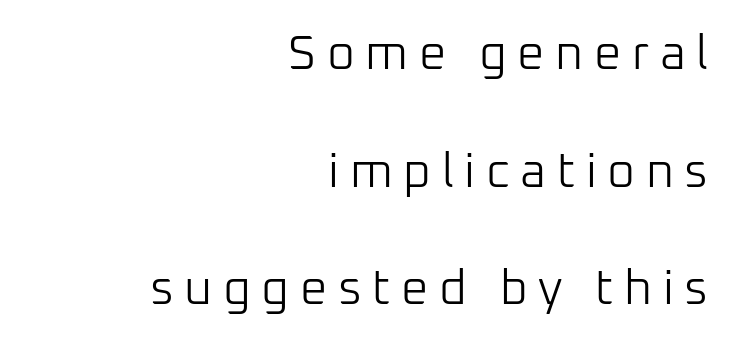
Any mark beneath the type? The region is blank. Tracking here is generous; glyphs stand well apart from one another. Regarding serifs, this sample does without them. Reading down the column, the eye jumps a long way to each next line.
